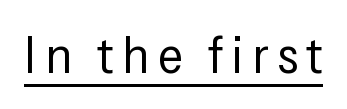
The image shows 52 px regular-weight, condensed sans-serif type, upright; set underlined; low stroke contrast and a medium x-height.
